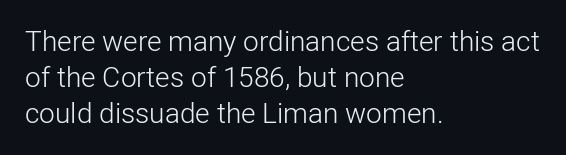
Q: Is the text bold? A: No.
Q: Is the text italic (slanted)? A: No, it is upright.
Q: Is the typeface a serif or a sans-serif typeface? A: Sans-serif.
Q: Is the text underlined? A: No.
Q: How is the paragraph aligned? A: Left-aligned.
Q: Is the spacing between letters normal or unusually wide? A: Normal.
Q: Is the spacing between lines tight, normal or loose? A: Normal.
Q: Width (condensed, normal, or wide)? A: Normal.
Q: Stroke contrast? A: Low.
Q: x-height? A: Medium.
Q: Monospaced? A: No.
